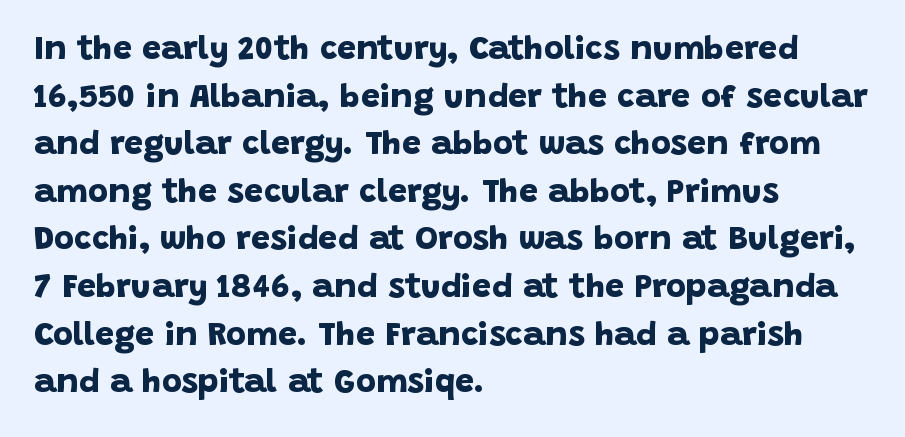
{"serif": "no", "bold": "yes", "weight": "bold", "width": "normal", "stroke_contrast": "low", "x_height": "large", "monospaced": "no", "underline": "no", "align": "left", "line_spacing": "normal", "line_spacing_ratio": 1.4, "letter_spacing": "normal", "letter_spacing_em": 0.0, "glyph_px": 34}
